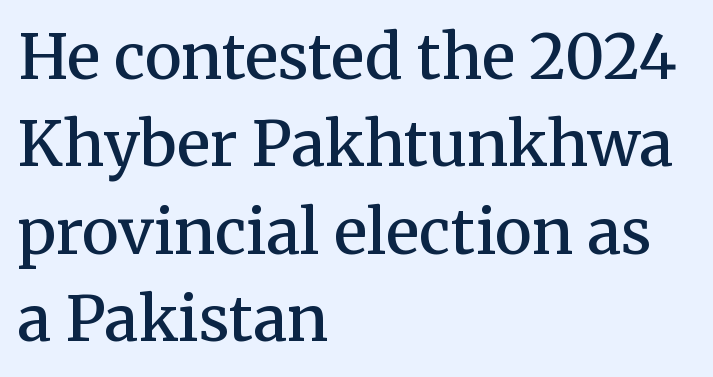
{"serif": "yes", "italic": "no", "bold": "semi", "weight": "semibold", "width": "normal", "stroke_contrast": "medium", "x_height": "medium", "monospaced": "no", "underline": "no", "align": "left", "line_spacing": "normal", "line_spacing_ratio": 1.41, "letter_spacing": "normal", "letter_spacing_em": 0.0, "glyph_px": 62}
